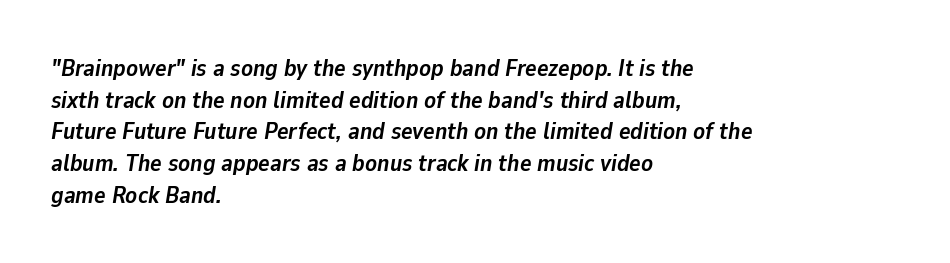
{"italic": "yes", "lean": "right", "slant_degrees": 9, "bold": "yes", "underline": "no", "align": "left", "line_spacing": "normal", "line_spacing_ratio": 1.32, "letter_spacing": "normal", "letter_spacing_em": 0.0, "glyph_px": 24}
